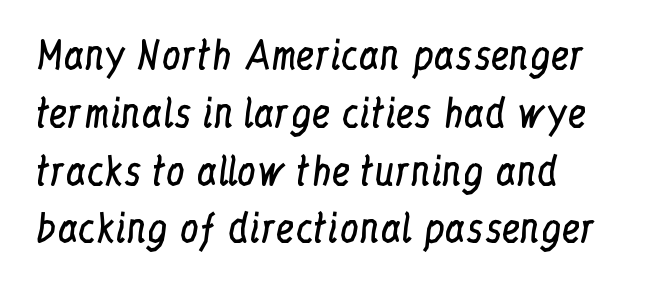
{"serif": "yes", "bold": "no", "weight": "regular", "width": "condensed", "stroke_contrast": "low", "x_height": "medium", "monospaced": "no", "underline": "no", "align": "left", "line_spacing": "normal", "line_spacing_ratio": 1.52, "letter_spacing": "normal", "letter_spacing_em": 0.0, "glyph_px": 38}
